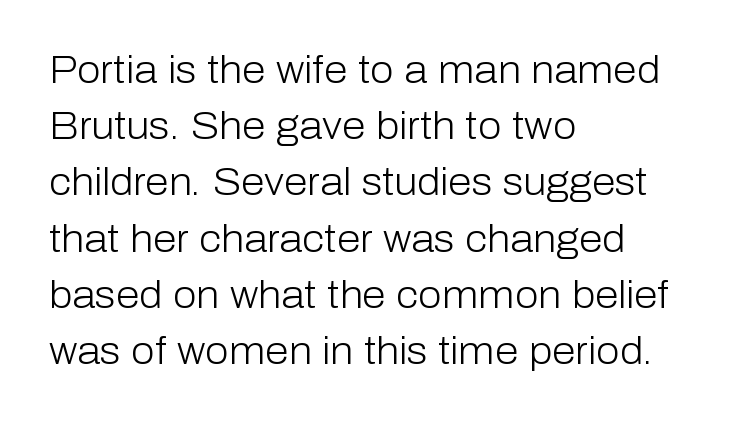
Bold? No — there's no thickening of the strokes. A typesetter would call this proportional, since set widths differ per character. Unmarked baselines from the first word to the last. Line spacing here is normal. Every character sits straight up, as roman type does. The rag falls on the right side of this text block.
